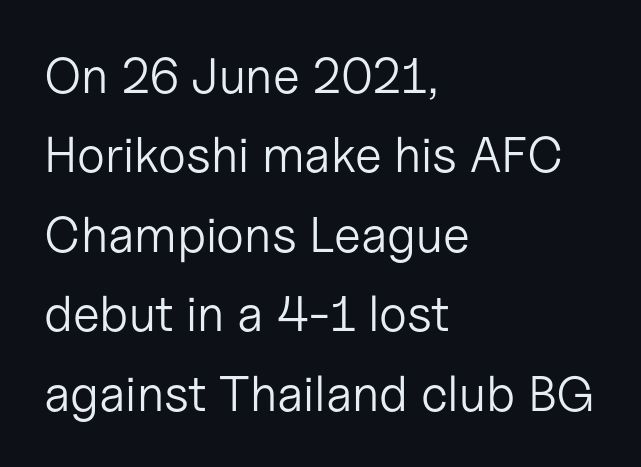
Each letter keeps its own natural width here, so spacing adapts to shape. This is sans-serif lettering, the kind often seen on screens and signage. The font sits on the lighter half of the weight spectrum, regular included. Italic? Not at all — the glyphs are vertical. The leading is moderate, giving the passage an even texture. Casual observation: everything's shoved over to the left.
